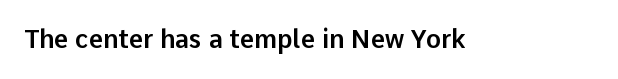
The image shows 25 px text type, upright; set normal letter spacing, not underlined.
